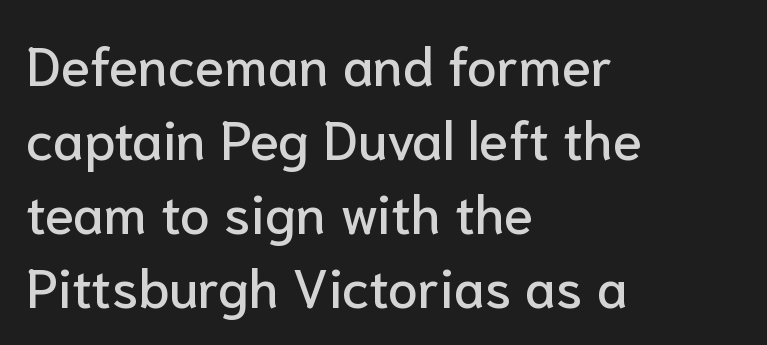
{"serif": "no", "italic": "no", "width": "normal", "stroke_contrast": "low", "x_height": "medium", "monospaced": "no", "underline": "no", "align": "left", "line_spacing": "normal", "line_spacing_ratio": 1.37, "letter_spacing": "normal", "letter_spacing_em": 0.0, "glyph_px": 54}
